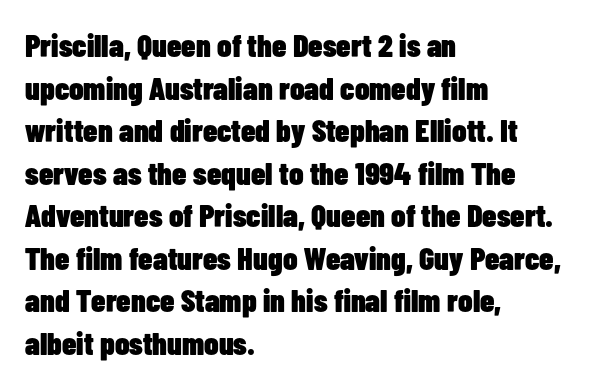
This sample has the flowing, uneven cadence of proportional lettering. Posture: upright roman. Plain, unruled lines of type. Strokes here are thick enough to call this a true bold. Successive baselines arrive at the customary interval.
